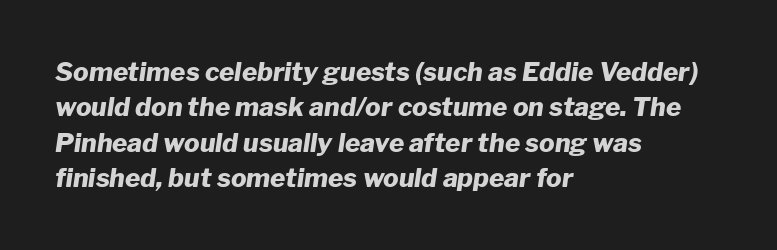
{"italic": "yes", "lean": "right", "slant_degrees": 8, "bold": "yes", "underline": "no", "align": "left", "line_spacing": "normal", "line_spacing_ratio": 1.36, "letter_spacing": "normal", "letter_spacing_em": 0.0, "glyph_px": 26}
